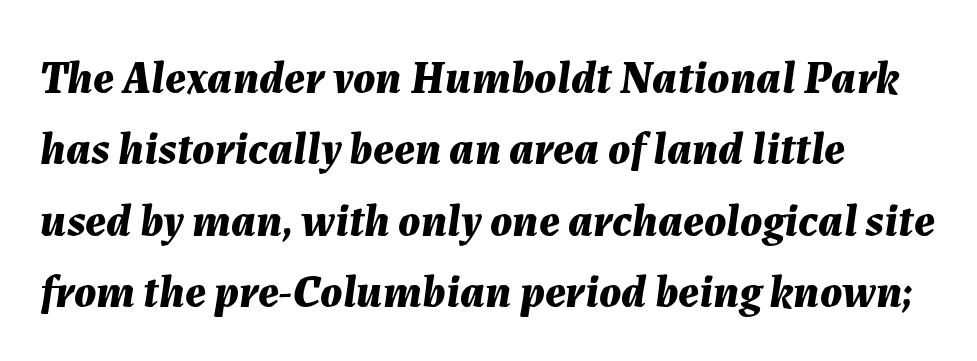
{"italic": "yes", "lean": "right", "slant_degrees": 7, "bold": "yes", "weight": "bold", "width": "normal", "stroke_contrast": "medium", "x_height": "medium", "monospaced": "no", "underline": "no", "align": "left", "line_spacing": "normal", "line_spacing_ratio": 1.55, "letter_spacing": "normal", "letter_spacing_em": 0.0, "glyph_px": 46}
